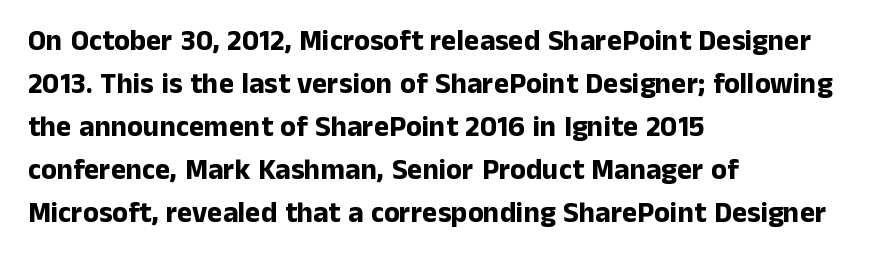
{"serif": "no", "italic": "no", "bold": "yes", "weight": "bold", "width": "normal", "stroke_contrast": "low", "x_height": "medium", "monospaced": "no", "underline": "no", "align": "left", "line_spacing": "normal", "line_spacing_ratio": 1.48, "letter_spacing": "normal", "letter_spacing_em": 0.0, "glyph_px": 29}
